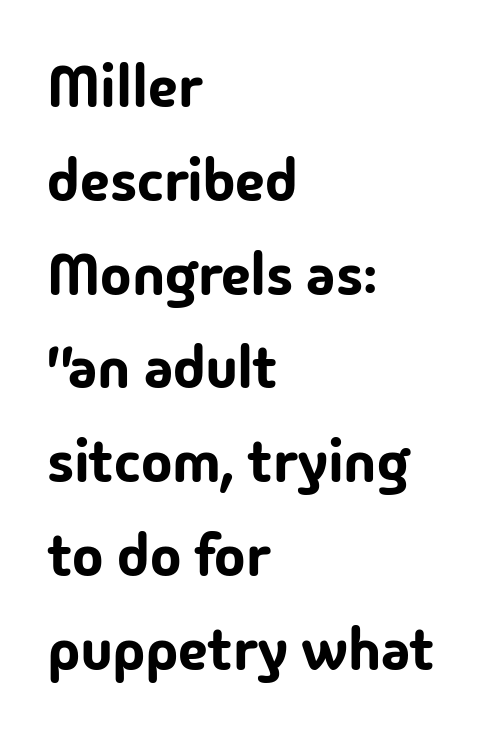
Q: Is the text italic (slanted)? A: No, it is upright.
Q: Is the typeface a serif or a sans-serif typeface? A: Sans-serif.
Q: Is the text underlined? A: No.
Q: How is the paragraph aligned? A: Left-aligned.
Q: Is the spacing between letters normal or unusually wide? A: Normal.
Q: Is the spacing between lines tight, normal or loose? A: Normal.
Q: Width (condensed, normal, or wide)? A: Normal.
Q: Stroke contrast? A: Low.
Q: x-height? A: Medium.
Q: Monospaced? A: No.
